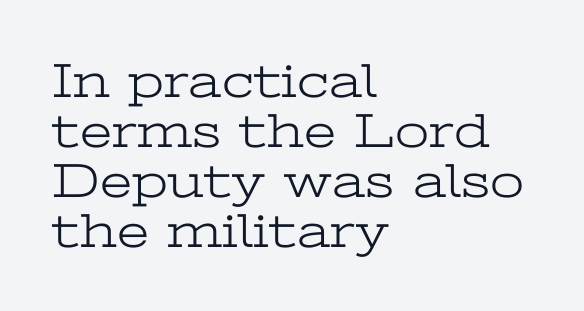
Q: Is the text bold? A: No.
Q: Is the text italic (slanted)? A: No, it is upright.
Q: Is the typeface a serif or a sans-serif typeface? A: Serif.
Q: Is the text underlined? A: No.
Q: How is the paragraph aligned? A: Left-aligned.
Q: Is the spacing between letters normal or unusually wide? A: Normal.
Q: Is the spacing between lines tight, normal or loose? A: Tight.
Q: Width (condensed, normal, or wide)? A: Wide.
Q: Stroke contrast? A: Low.
Q: x-height? A: Medium.
Q: Monospaced? A: No.
